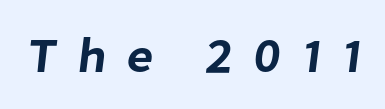
The rendering uses natural spacing where letterforms have individual widths. The passage shown is not underscored anywhere. The type is letterspaced generously, with wide tracking. A sans-serif font was chosen for this passage.
